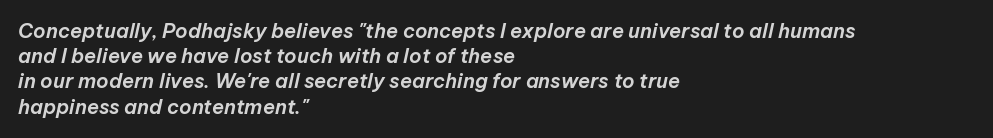
Q: Is the text italic (slanted)? A: Yes, it leans right by about 12 degrees.
Q: Is the text underlined? A: No.
Q: How is the paragraph aligned? A: Left-aligned.
Q: Is the spacing between letters normal or unusually wide? A: Normal.
Q: Is the spacing between lines tight, normal or loose? A: Normal.
